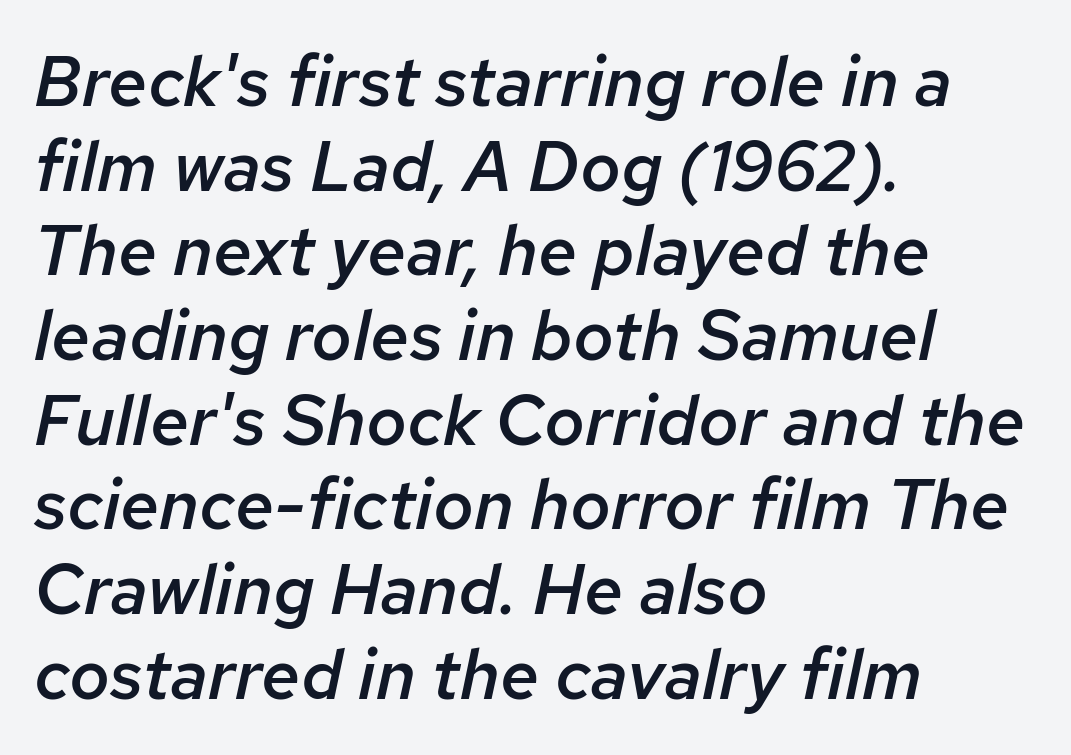
The image shows 70 px semibold type, italic (leaning right); set left-aligned, line spacing 1.21x, normal letter spacing, not underlined; low stroke contrast and a medium x-height.
